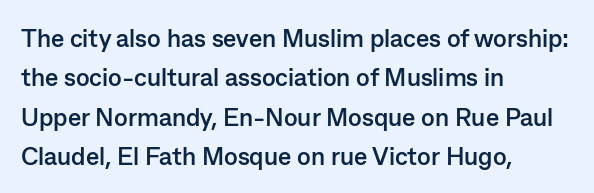
{"italic": "no", "bold": "yes", "underline": "no", "align": "left", "line_spacing": "normal", "line_spacing_ratio": 1.58, "letter_spacing": "normal", "letter_spacing_em": 0.0, "glyph_px": 25}
